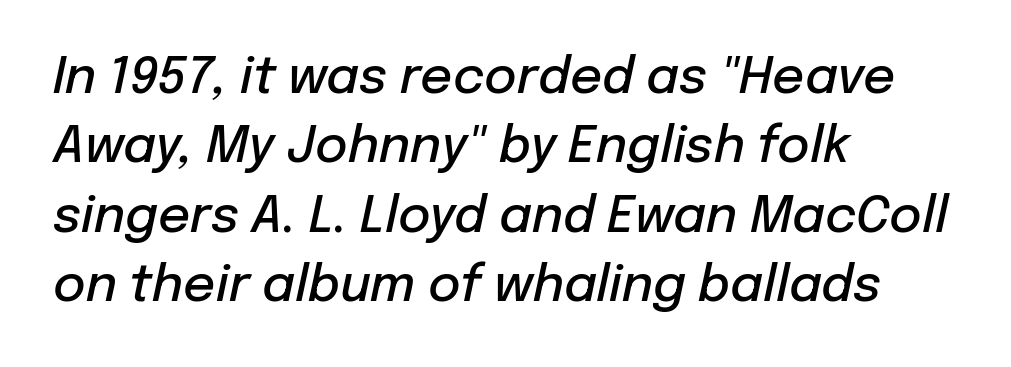
The image shows 50 px semibold type, italic (leaning right); set left-aligned, normal line spacing (1.39x), normal letter spacing, not underlined; low stroke contrast and a medium x-height.
